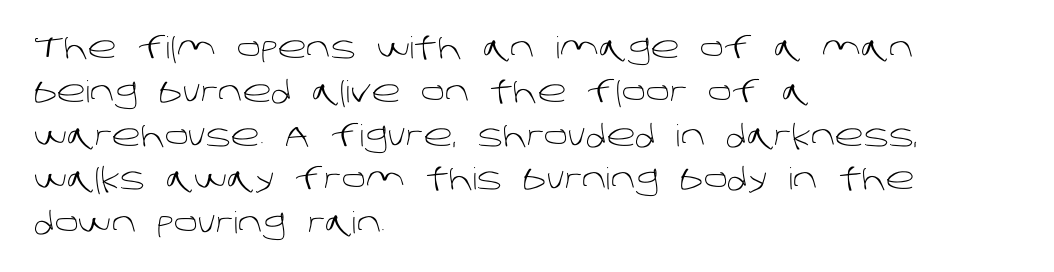
A bare baseline throughout the passage. Compared with typical body copy, the letter spacing here is the same. Character widths vary here, with narrow letters taking less room than wide ones. Line starts are locked; line ends wander.
